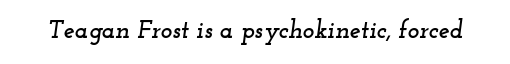
What stands out about the letter spacing? Nothing — it is the standard amount. It's the slanting kind of type. Glance below the letters and you will spot only blank space.
